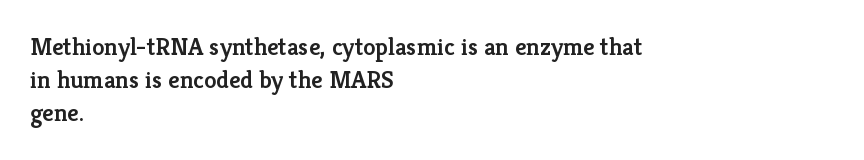
{"italic": "no", "bold": "semi", "underline": "no", "align": "left", "line_spacing": "normal", "line_spacing_ratio": 1.33, "letter_spacing": "normal", "letter_spacing_em": 0.0, "glyph_px": 25}
